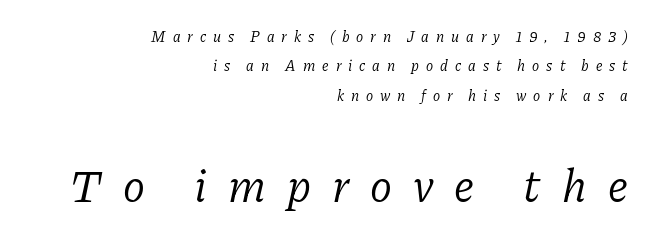
Successive baselines arrive slowly, with a big drop between each. Weight: regular or lighter. Letters rest on an invisible, unmarked baseline. The tracking jumps out immediately: characters are airy and widely separated. Character size in the trailing block exceeds that of the leading block.
